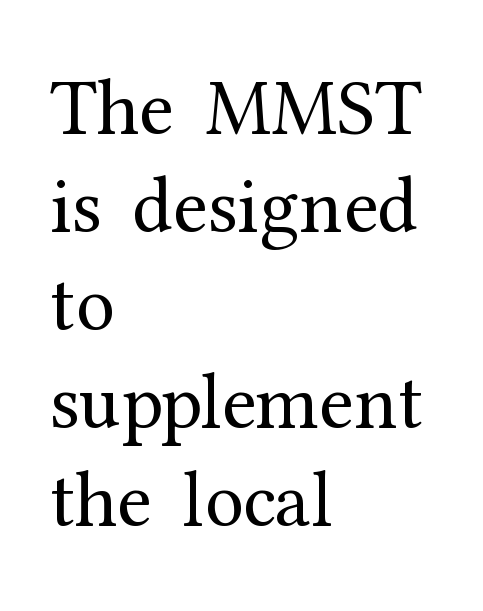
The image shows 79 px regular-weight serif type, upright; set left-aligned, line spacing 1.24x, normal letter spacing, not underlined; medium stroke contrast and a medium x-height.
